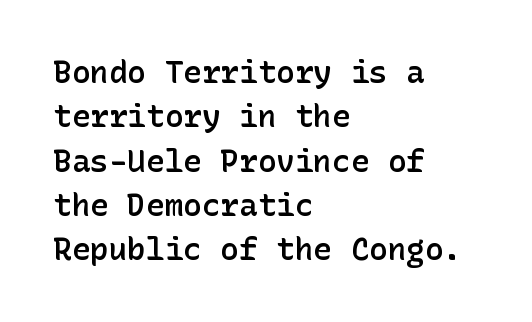
Descenders are the only things crossing below the line. Vertical strokes here are truly vertical. A typesetter would label this face a sans. This is the in-between weight designers call semibold or demi. The block of text has a typical density, with ordinary space between rows.
